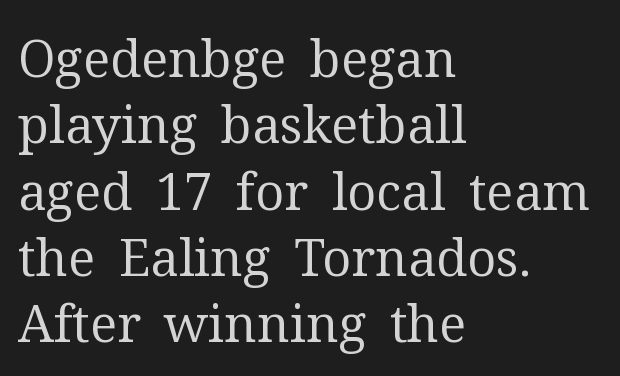
The image shows 51 px regular-weight serif type, upright; set left-aligned, normal line spacing (1.3x), normal letter spacing, not underlined; medium stroke contrast and a medium x-height.
